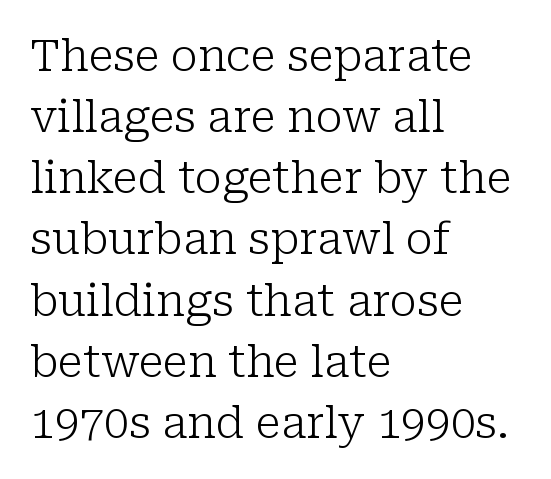
The image shows 44 px light serif type, upright; set left-aligned, normal line spacing (1.39x), normal letter spacing, not underlined; low stroke contrast and a medium x-height.
